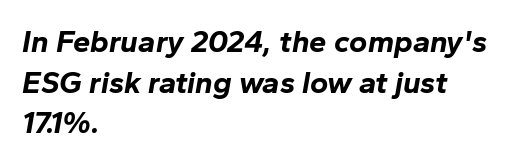
The image shows 31 px bold type, italic (leaning right); set left-aligned, normal line spacing (1.31x), normal letter spacing, not underlined; low stroke contrast and a medium x-height.
